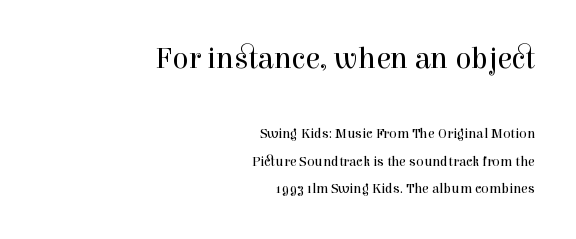
Q: Is the text bold? A: No.
Q: Is the text italic (slanted)? A: No, it is upright.
Q: Is the typeface a serif or a sans-serif typeface? A: Serif.
Q: Is the text underlined? A: No.
Q: How is the paragraph aligned? A: Right-aligned.
Q: Is the spacing between letters normal or unusually wide? A: Normal.
Q: Is the spacing between lines tight, normal or loose? A: Loose.
Q: Which block of text is set in a larger size, the first (top) or the second (bottom)? A: The first (top) one.
Q: Width (condensed, normal, or wide)? A: Normal.
Q: x-height? A: Medium.
Q: Monospaced? A: No.
